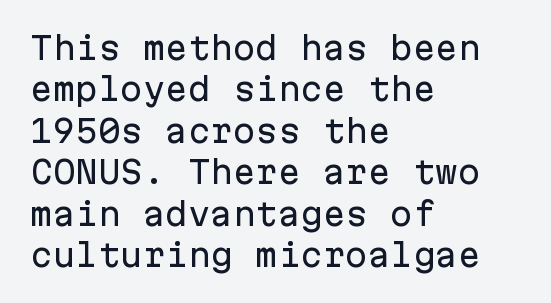
{"serif": "no", "italic": "no", "width": "normal", "stroke_contrast": "low", "x_height": "medium", "monospaced": "yes", "underline": "no", "align": "left", "line_spacing": "normal", "line_spacing_ratio": 1.38, "letter_spacing": "normal", "letter_spacing_em": 0.0, "glyph_px": 30}
